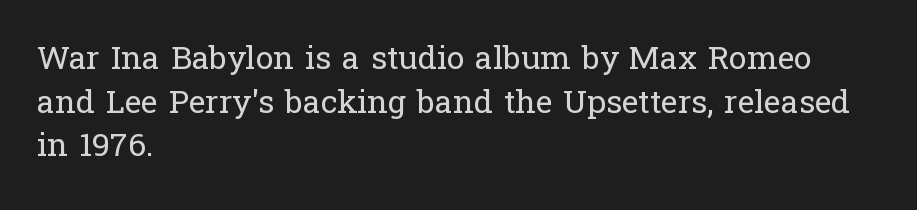
{"serif": "yes", "italic": "no", "bold": "no", "weight": "regular", "width": "normal", "stroke_contrast": "low", "x_height": "medium", "monospaced": "no", "underline": "no", "align": "left", "line_spacing": "normal", "line_spacing_ratio": 1.36, "letter_spacing": "normal", "letter_spacing_em": 0.0, "glyph_px": 32}
